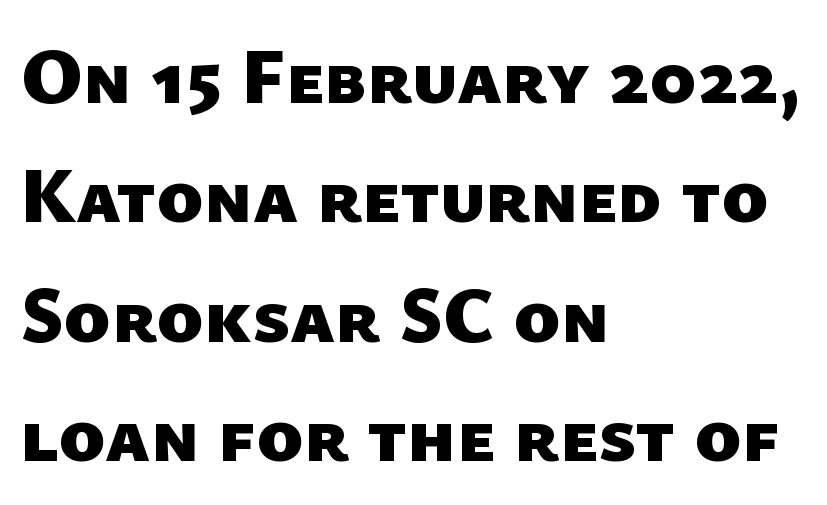
Q: Is the text bold? A: Yes.
Q: Is the typeface a serif or a sans-serif typeface? A: Sans-serif.
Q: Is the text underlined? A: No.
Q: How is the paragraph aligned? A: Left-aligned.
Q: Is the spacing between letters normal or unusually wide? A: Normal.
Q: Is the spacing between lines tight, normal or loose? A: Normal.
Q: Width (condensed, normal, or wide)? A: Normal.
Q: Stroke contrast? A: Low.
Q: x-height? A: Medium.
Q: Monospaced? A: No.
